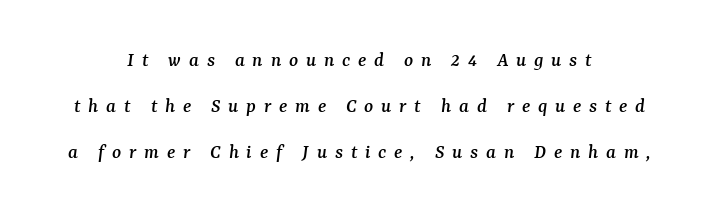
Q: Is the text italic (slanted)? A: Yes, it leans right by about 7 degrees.
Q: Is the text underlined? A: No.
Q: How is the paragraph aligned? A: Centered.
Q: Is the spacing between letters normal or unusually wide? A: Unusually wide.
Q: Is the spacing between lines tight, normal or loose? A: Loose.
